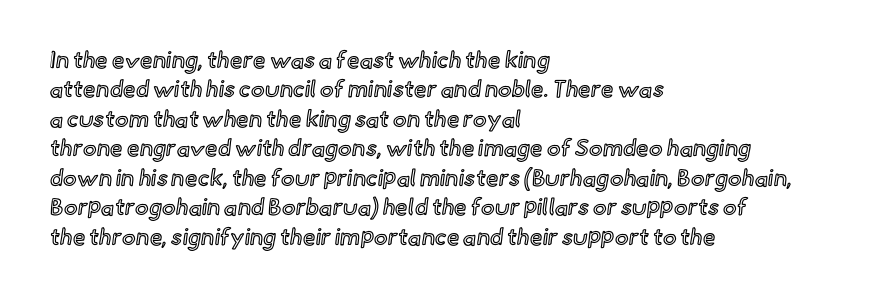
One-word summary of the alignment: left. The tracking reads as untouched default to a designer's eye. Each row of text sits above clean, open space. Does the leading feel generous? No, just average.
